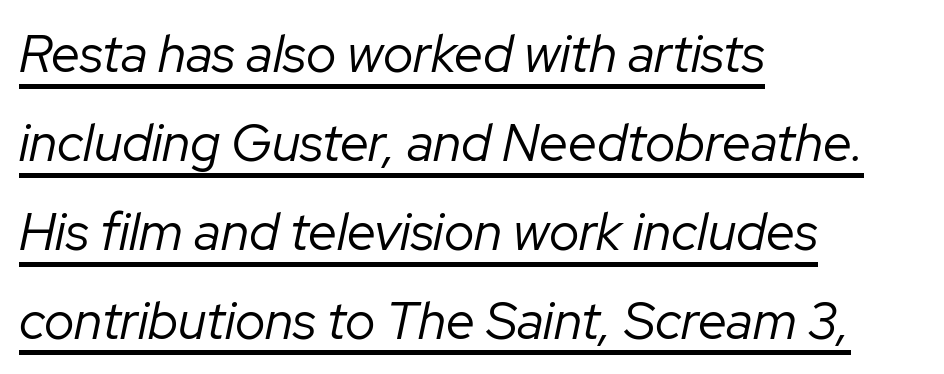
The axis of the letterforms is tilted away from vertical. These lines are rendered in a variable-pitch font. Descenders here cross a horizontal rule under the line. Caption: multi-line text, flush left, ragged right. Students, note that the glyphs here touch the page at normal intervals. Think standard paragraph weight, or any step lighter than that.
